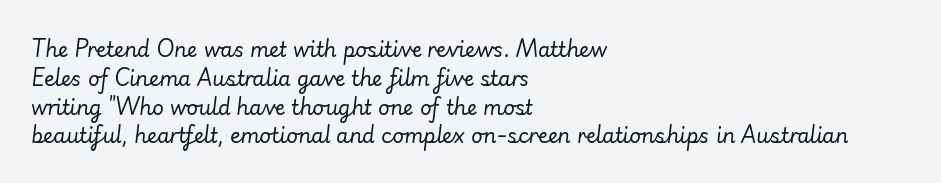
The image shows 20 px text type, italic (leaning right); set left-aligned, normal line spacing (1.44x), normal letter spacing, not underlined.
